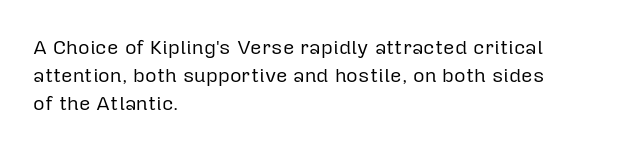
{"italic": "no", "bold": "no", "underline": "no", "align": "left", "line_spacing": "normal", "line_spacing_ratio": 1.39, "letter_spacing": "normal", "letter_spacing_em": 0.0, "glyph_px": 20}
